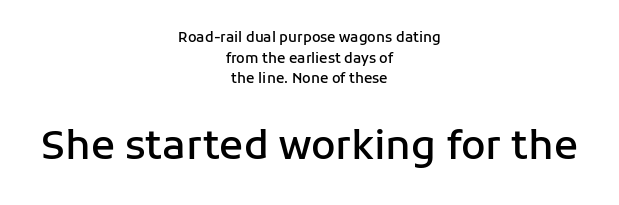
{"serif": "no", "italic": "no", "bold": "semi", "weight": "semibold", "width": "normal", "stroke_contrast": "low", "x_height": "medium", "monospaced": "no", "underline": "no", "align": "center", "line_spacing": "normal", "line_spacing_ratio": 1.48, "letter_spacing": "normal", "letter_spacing_em": 0.0, "larger_block": "second", "size_ratio": 2.86, "glyph_px": 40}
